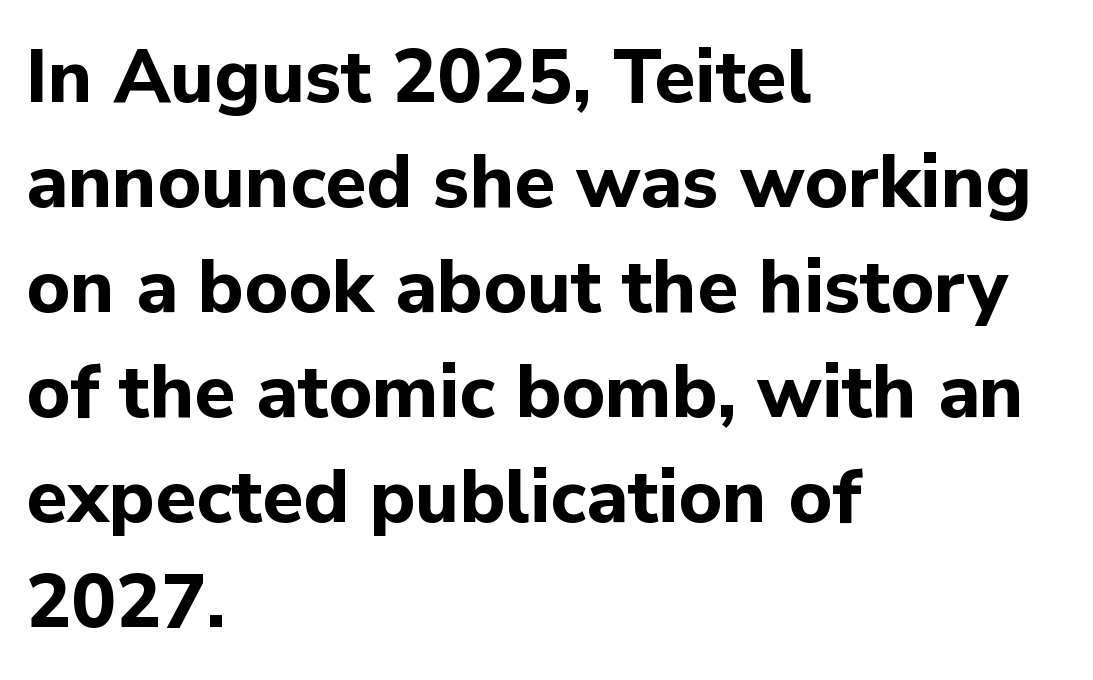
One-word summary of the alignment: left. The typesetting leans heavy: a genuine bold. You can tell it's not italic because the verticals are truly vertical. Observe the ordinary spacing: letters are neighbours, not strangers.
